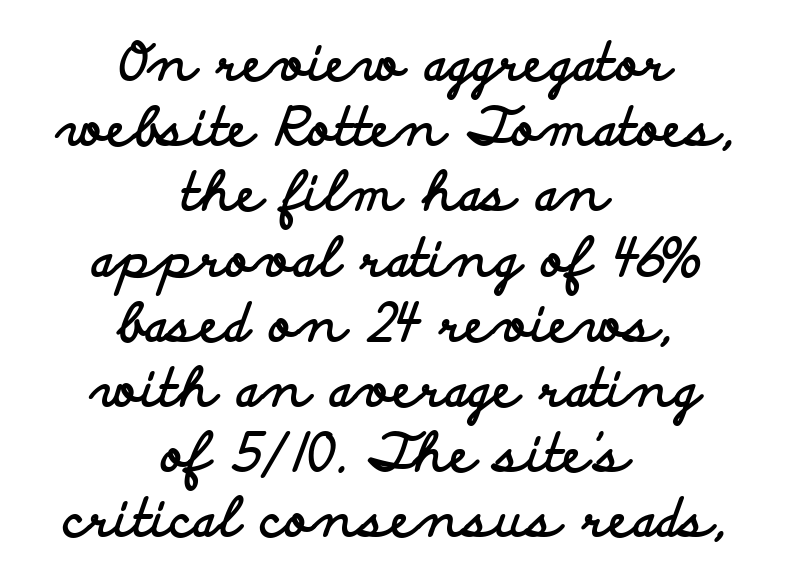
The image shows 53 px bold, wide sans-serif type; set centered, line spacing 1.23x, normal letter spacing, not underlined; low stroke contrast and a small x-height.
